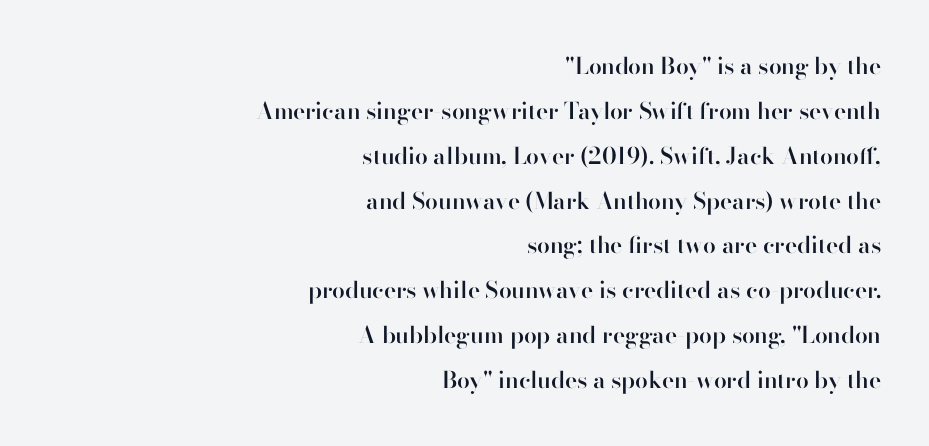
{"italic": "no", "bold": "semi", "underline": "no", "align": "right", "line_spacing": "loose", "line_spacing_ratio": 1.95, "letter_spacing": "normal", "letter_spacing_em": 0.0, "glyph_px": 23}
